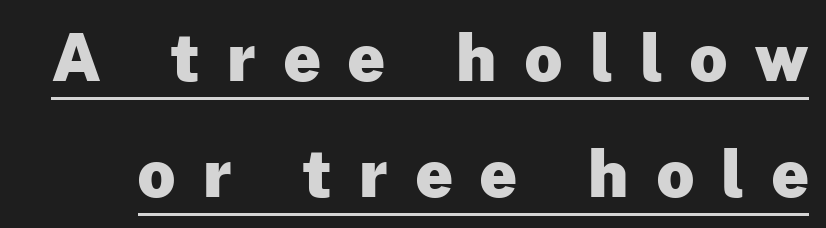
Q: Is the text bold? A: Yes.
Q: Is the text italic (slanted)? A: No, it is upright.
Q: Is the typeface a serif or a sans-serif typeface? A: Sans-serif.
Q: Is the text underlined? A: Yes.
Q: Is the spacing between letters normal or unusually wide? A: Unusually wide.
Q: Width (condensed, normal, or wide)? A: Normal.
Q: Stroke contrast? A: Low.
Q: x-height? A: Medium.
Q: Monospaced? A: No.
